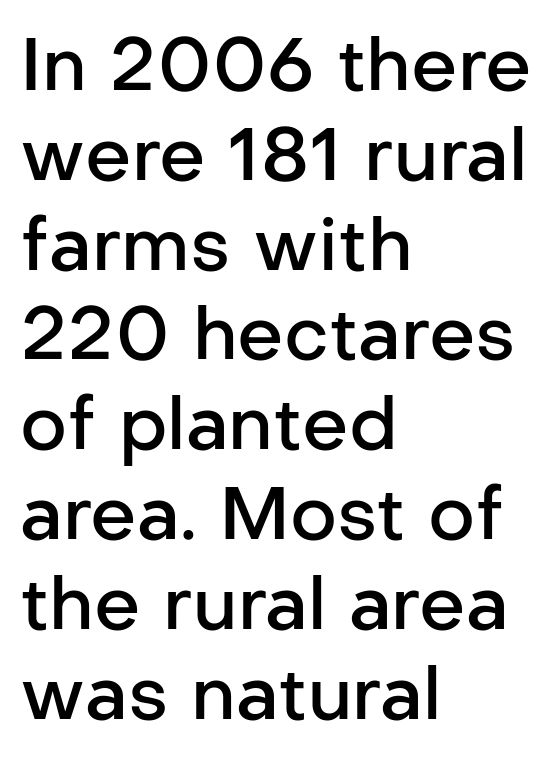
Q: Is the text bold? A: Semi-bold.
Q: Is the text italic (slanted)? A: No, it is upright.
Q: Is the typeface a serif or a sans-serif typeface? A: Sans-serif.
Q: Is the text underlined? A: No.
Q: How is the paragraph aligned? A: Left-aligned.
Q: Is the spacing between letters normal or unusually wide? A: Normal.
Q: Width (condensed, normal, or wide)? A: Normal.
Q: Stroke contrast? A: Low.
Q: x-height? A: Medium.
Q: Monospaced? A: No.
